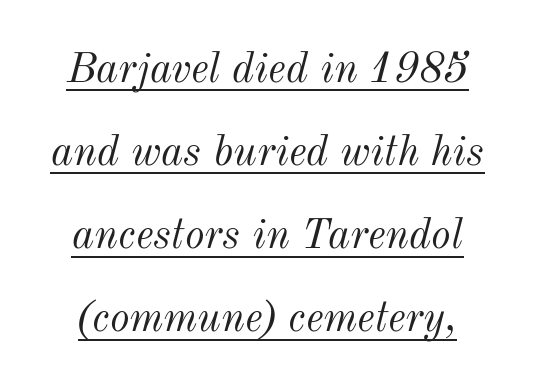
{"italic": "yes", "lean": "right", "slant_degrees": 12, "bold": "no", "weight": "light", "width": "normal", "stroke_contrast": "medium", "x_height": "small", "monospaced": "no", "underline": "yes", "line_spacing": "loose", "line_spacing_ratio": 1.98, "letter_spacing": "normal", "letter_spacing_em": 0.0, "glyph_px": 42}
